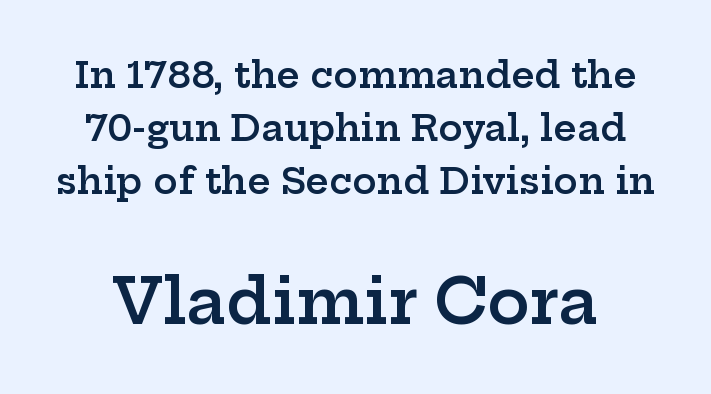
The tracking reads as untouched default to a designer's eye. Examine the stroke ends and you'll spot serifs. Students, this is semibold: more ink than regular, less than bold. Character widths vary here, with narrow letters taking less room than wide ones. Style check: upright. The line-height multiplier appears to be the usual default.
